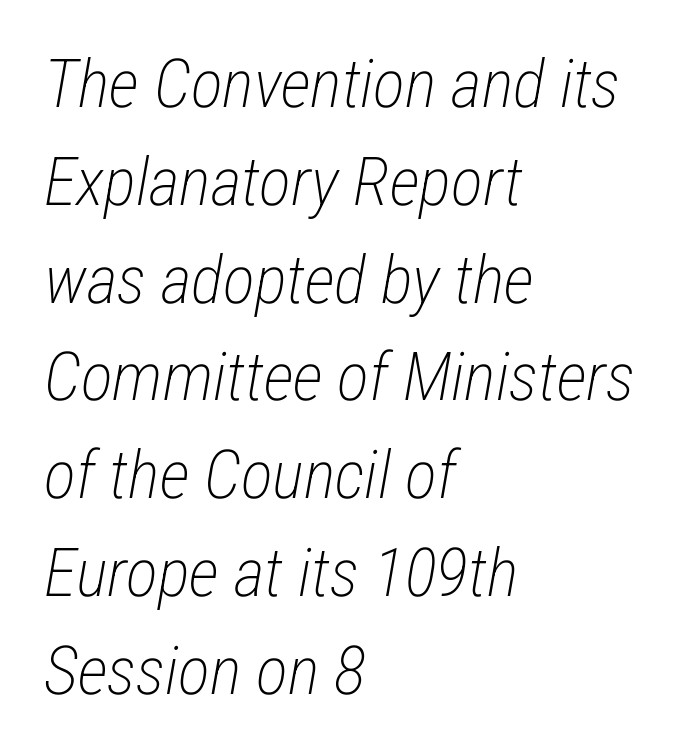
Interline gaps are of average width in this sample. Underlining? Definitely not there. Slant detected: the letters are inclined. Each word holds together tightly as a unit, with standard inter-letter gaps.
